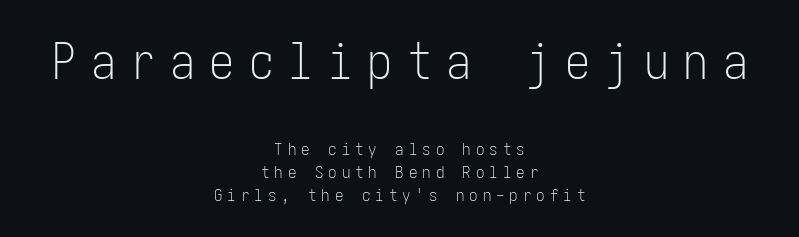
The image shows 50 px light, condensed sans-serif type, upright; set centered, normal line spacing (1.36x), unusually wide letter spacing (+0.29 em), not underlined; the first (top) block is 2.94x larger; low stroke contrast and a medium x-height.
